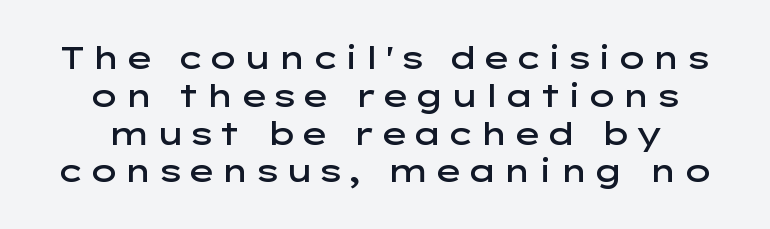
Type without underlining. Here the designer chose a conventional face with non-uniform glyph widths. A somewhat darkened texture: the type is semibold rather than bold. A typesetter would label this face a sans. This sample uses an upright cut, with every glyph sitting square on the baseline.
